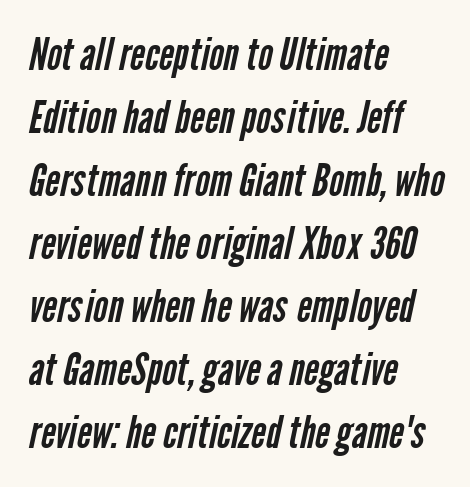
Q: Is the text bold? A: No.
Q: Is the typeface a serif or a sans-serif typeface? A: Sans-serif.
Q: Is the text underlined? A: No.
Q: How is the paragraph aligned? A: Left-aligned.
Q: Is the spacing between letters normal or unusually wide? A: Normal.
Q: Is the spacing between lines tight, normal or loose? A: Normal.
Q: Width (condensed, normal, or wide)? A: Condensed.
Q: Stroke contrast? A: Low.
Q: x-height? A: Medium.
Q: Monospaced? A: No.
